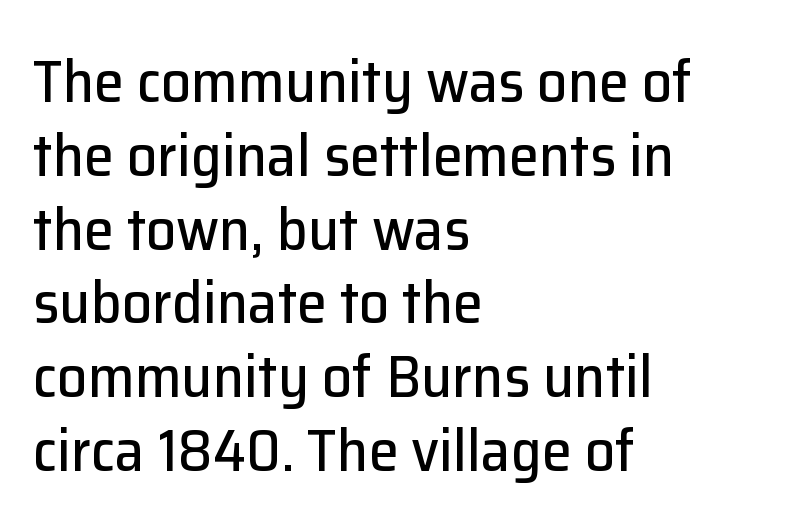
{"serif": "no", "italic": "no", "width": "normal", "stroke_contrast": "low", "x_height": "medium", "monospaced": "no", "underline": "no", "align": "left", "line_spacing_ratio": 1.23, "letter_spacing": "normal", "letter_spacing_em": 0.0, "glyph_px": 60}
